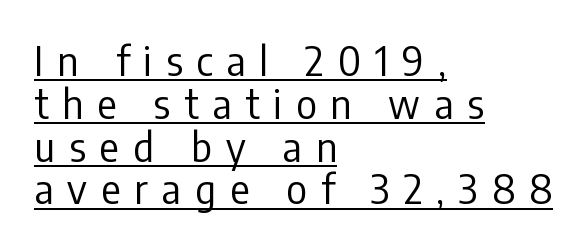
Letter spacing: wide. What decoration does the sample have? An underline. This sample uses a sans-serif face. Visually the block forms a straight wall on the left and a jagged coastline on the right. The weight tops out at a normal text grade. This sample uses an upright cut, with every glyph sitting square on the baseline.
